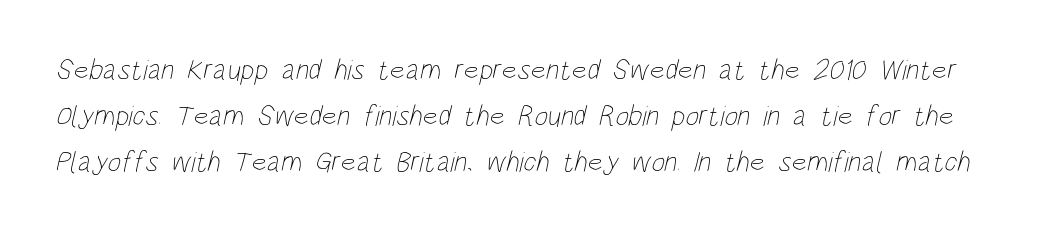
{"bold": "no", "weight": "thin", "width": "condensed", "stroke_contrast": "low", "x_height": "large", "monospaced": "no", "underline": "no", "line_spacing": "normal", "line_spacing_ratio": 1.58, "letter_spacing": "normal", "letter_spacing_em": 0.0, "glyph_px": 29}
